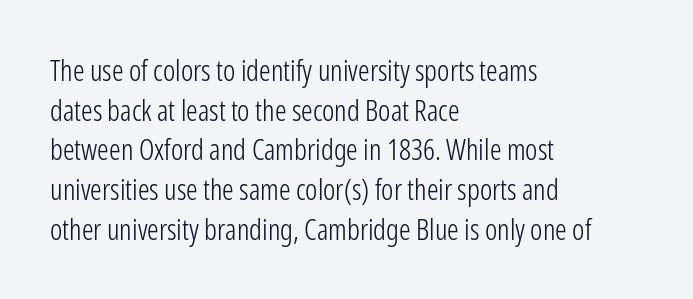
{"serif": "no", "italic": "no", "bold": "no", "weight": "light", "width": "condensed", "stroke_contrast": "low", "x_height": "medium", "monospaced": "no", "underline": "no", "align": "left", "line_spacing": "normal", "line_spacing_ratio": 1.37, "letter_spacing": "normal", "letter_spacing_em": 0.0, "glyph_px": 29}
